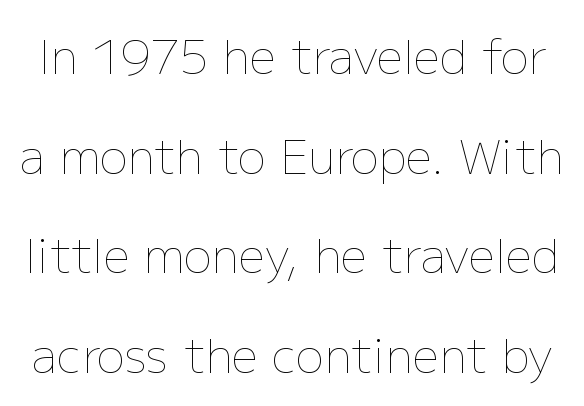
The image shows 47 px thin type, upright; set loose line spacing (2.12x), normal letter spacing, not underlined; low stroke contrast and a medium x-height.
